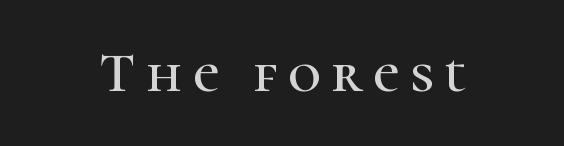
{"serif": "yes", "italic": "no", "width": "normal", "stroke_contrast": "high", "x_height": "medium", "monospaced": "no", "underline": "no", "glyph_px": 57}
